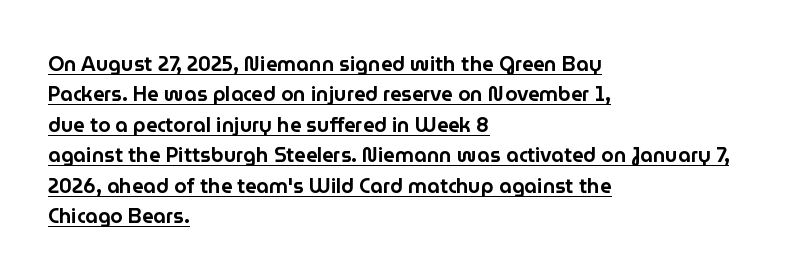
The image shows 20 px text type, upright; set left-aligned, normal line spacing (1.52x), normal letter spacing, underlined.
